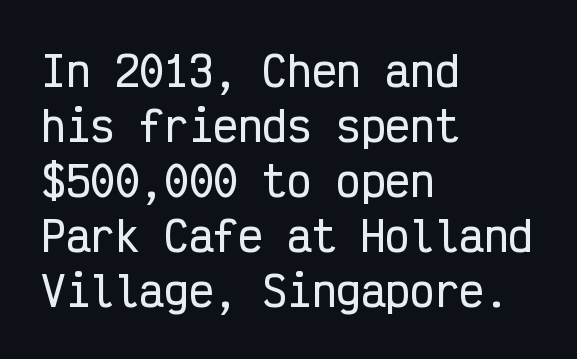
Short and long lines alike share a common starting point at left. This sample keeps an unexceptional amount of space between lines. Italic? Not at all — the glyphs are vertical. Is this a fixed-width face? Yes — each glyph sits in an identical cell. A bare baseline throughout the passage.
